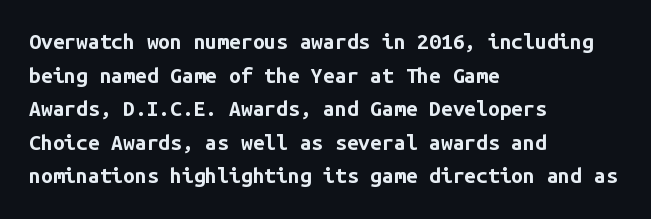
{"italic": "no", "bold": "yes", "underline": "no", "align": "left", "line_spacing": "normal", "line_spacing_ratio": 1.6, "letter_spacing": "normal", "letter_spacing_em": 0.0, "glyph_px": 21}
